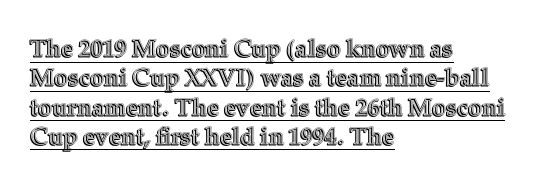
{"italic": "no", "underline": "yes", "align": "left", "line_spacing_ratio": 1.22, "letter_spacing": "normal", "letter_spacing_em": 0.0, "glyph_px": 24}
